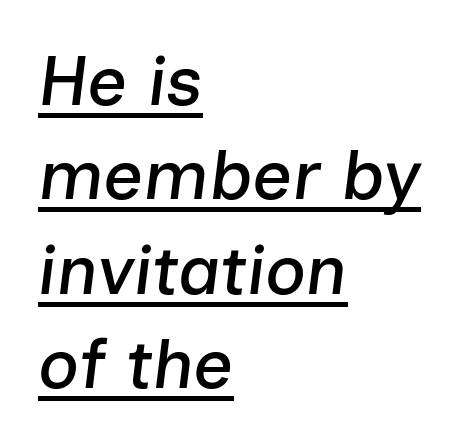
Nobody touched the tracking dial on this one. The ragged edge is on the right, which tells us the setting is flush left. A baseline rule has been typeset under these characters. A typesetter would call this leading conventional body-copy spacing. Character widths vary here, with narrow letters taking less room than wide ones. There's an unmistakable incline to the writing here.
